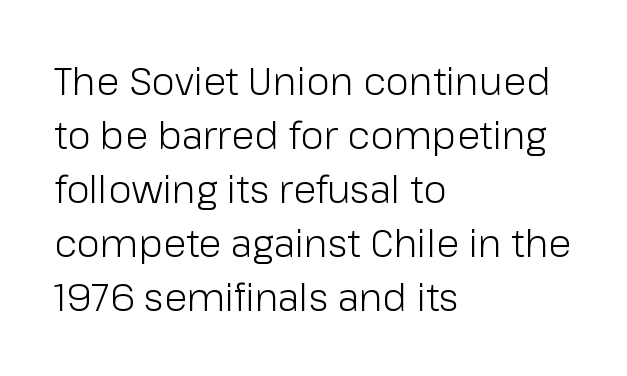
Q: Is the text bold? A: No.
Q: Is the text italic (slanted)? A: No, it is upright.
Q: Is the typeface a serif or a sans-serif typeface? A: Sans-serif.
Q: Is the text underlined? A: No.
Q: How is the paragraph aligned? A: Left-aligned.
Q: Is the spacing between letters normal or unusually wide? A: Normal.
Q: Is the spacing between lines tight, normal or loose? A: Normal.
Q: Width (condensed, normal, or wide)? A: Normal.
Q: Stroke contrast? A: Low.
Q: x-height? A: Medium.
Q: Monospaced? A: No.
